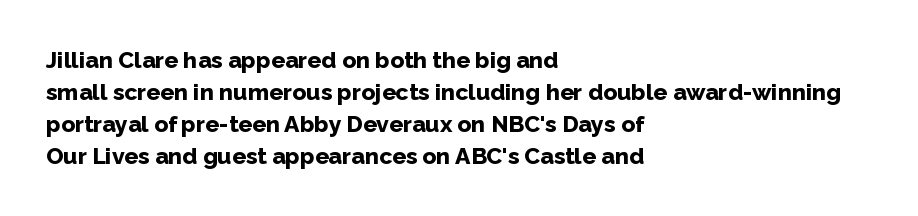
Compared with typical paragraphs, the rows here are spaced about the same. In terms of posture, this sample is upright. You'd pick this weight for a headline — it's a proper bold. Typeset ragged right — the left edge is the straight one.
